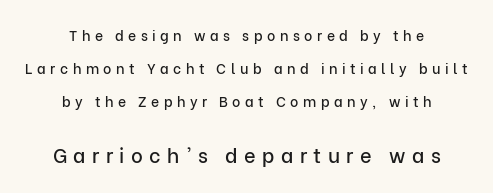
This is the regular roman posture of the typeface. The block sitting lower on the canvas is the one with enlarged characters. The words here are not underlined. Summary of vertical rhythm: relaxed, with wide interline spacing.
